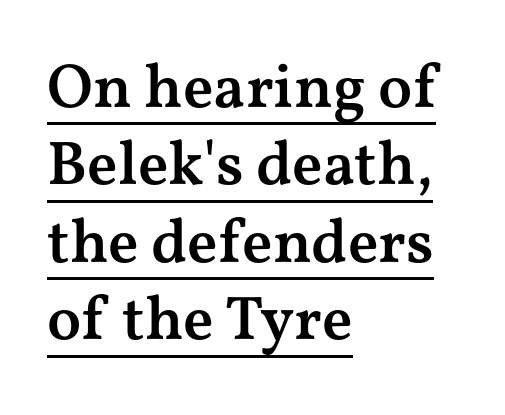
Q: Is the text bold? A: Semi-bold.
Q: Is the text italic (slanted)? A: No, it is upright.
Q: Is the typeface a serif or a sans-serif typeface? A: Serif.
Q: Is the text underlined? A: Yes.
Q: How is the paragraph aligned? A: Left-aligned.
Q: Is the spacing between letters normal or unusually wide? A: Normal.
Q: Is the spacing between lines tight, normal or loose? A: Normal.
Q: Width (condensed, normal, or wide)? A: Wide.
Q: Stroke contrast? A: Medium.
Q: x-height? A: Medium.
Q: Monospaced? A: No.
